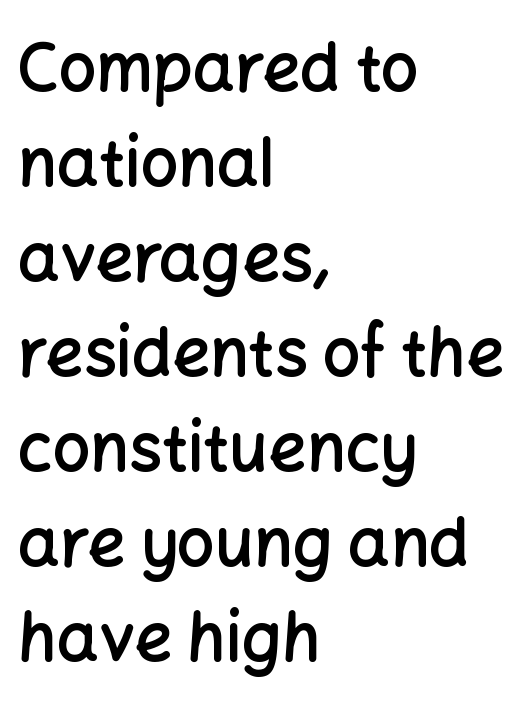
{"serif": "no", "italic": "no", "bold": "semi", "weight": "semibold", "width": "normal", "stroke_contrast": "low", "x_height": "medium", "monospaced": "no", "underline": "no", "align": "left", "line_spacing": "normal", "line_spacing_ratio": 1.44, "letter_spacing": "normal", "letter_spacing_em": 0.0, "glyph_px": 66}
